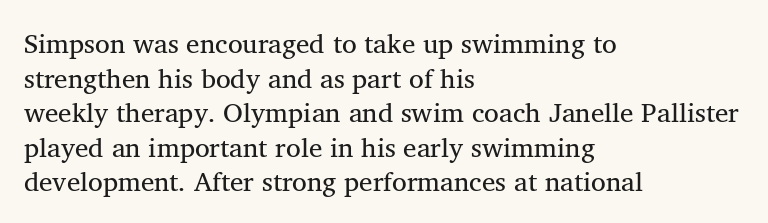
Q: Is the text italic (slanted)? A: No, it is upright.
Q: Is the text underlined? A: No.
Q: How is the paragraph aligned? A: Left-aligned.
Q: Is the spacing between letters normal or unusually wide? A: Normal.
Q: Is the spacing between lines tight, normal or loose? A: Normal.
